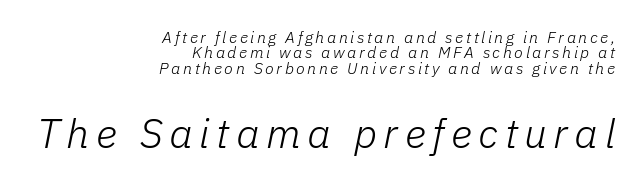
{"italic": "yes", "lean": "right", "slant_degrees": 11, "bold": "no", "weight": "light", "width": "normal", "stroke_contrast": "low", "x_height": "medium", "monospaced": "no", "underline": "no", "align": "right", "line_spacing": "tight", "line_spacing_ratio": 0.96, "larger_block": "second", "size_ratio": 2.56, "glyph_px": 41}
